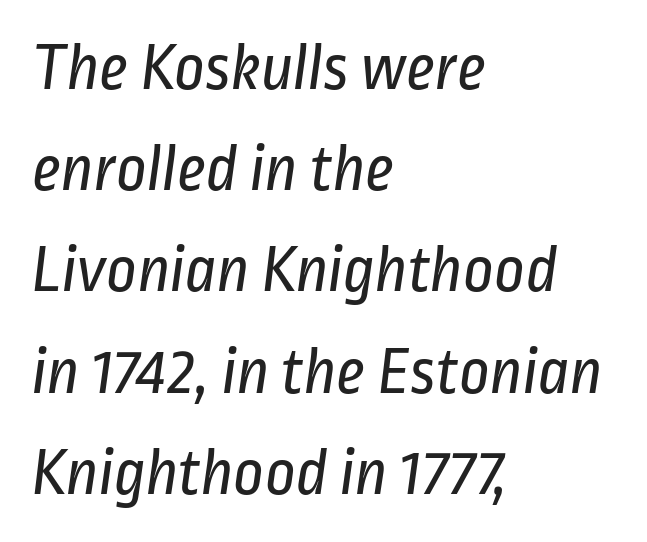
Q: Is the text bold? A: No.
Q: Is the typeface a serif or a sans-serif typeface? A: Sans-serif.
Q: Is the text underlined? A: No.
Q: How is the paragraph aligned? A: Left-aligned.
Q: Is the spacing between letters normal or unusually wide? A: Normal.
Q: Is the spacing between lines tight, normal or loose? A: Normal.
Q: Width (condensed, normal, or wide)? A: Condensed.
Q: Stroke contrast? A: Low.
Q: x-height? A: Medium.
Q: Monospaced? A: No.
